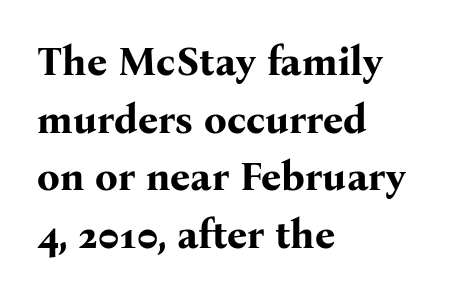
{"serif": "yes", "italic": "no", "bold": "yes", "weight": "bold", "width": "normal", "stroke_contrast": "medium", "x_height": "medium", "monospaced": "no", "underline": "no", "align": "left", "line_spacing": "normal", "line_spacing_ratio": 1.44, "letter_spacing": "normal", "letter_spacing_em": 0.0, "glyph_px": 40}
